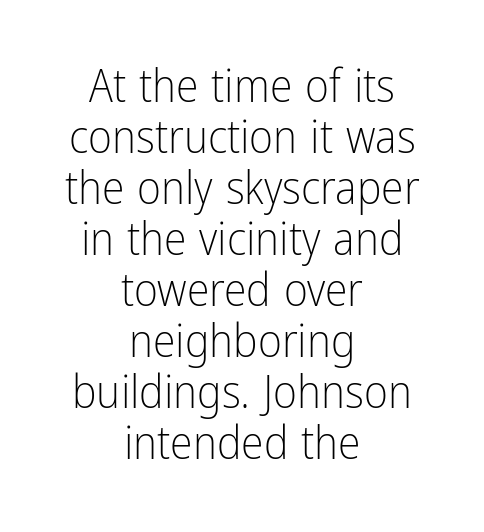
The image shows 46 px light, condensed sans-serif type, upright; set centered, tight line spacing (1.11x), normal letter spacing, not underlined; low stroke contrast and a medium x-height.
